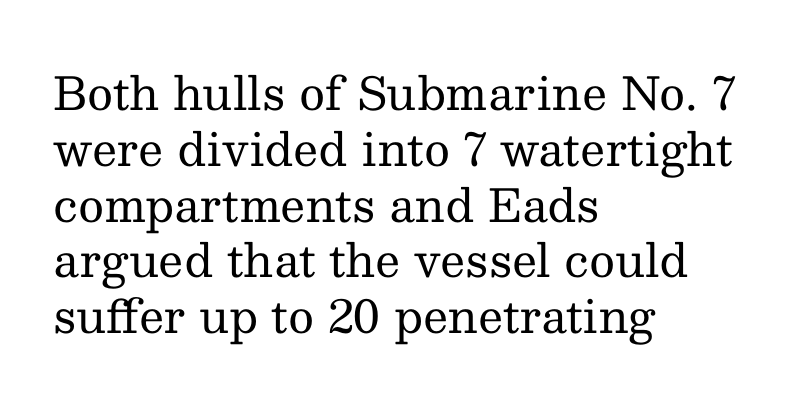
{"serif": "yes", "italic": "no", "bold": "no", "weight": "regular", "width": "normal", "stroke_contrast": "medium", "x_height": "medium", "monospaced": "no", "underline": "no", "align": "left", "line_spacing_ratio": 1.24, "letter_spacing": "normal", "letter_spacing_em": 0.0, "glyph_px": 45}
